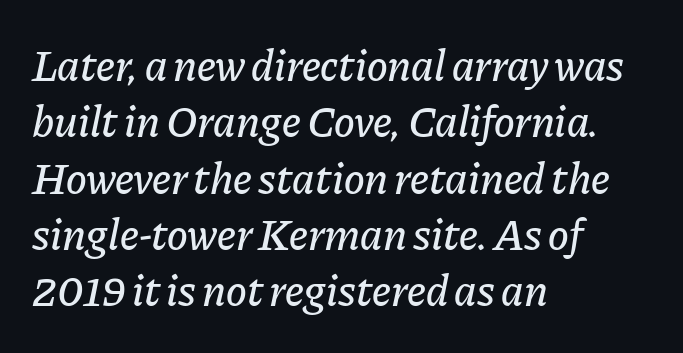
Q: Is the text italic (slanted)? A: Yes, it leans right by about 11 degrees.
Q: Is the text underlined? A: No.
Q: How is the paragraph aligned? A: Left-aligned.
Q: Is the spacing between letters normal or unusually wide? A: Normal.
Q: Is the spacing between lines tight, normal or loose? A: Normal.
Q: Width (condensed, normal, or wide)? A: Normal.
Q: Stroke contrast? A: Low.
Q: x-height? A: Medium.
Q: Monospaced? A: No.
